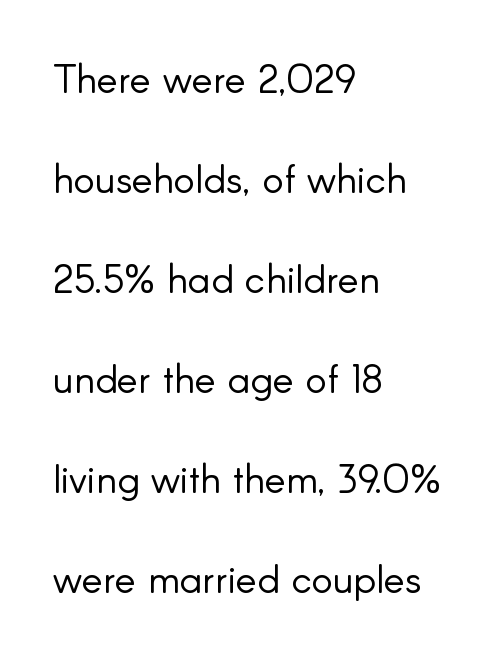
Q: Is the text bold? A: No.
Q: Is the text italic (slanted)? A: No, it is upright.
Q: Is the typeface a serif or a sans-serif typeface? A: Sans-serif.
Q: Is the text underlined? A: No.
Q: How is the paragraph aligned? A: Left-aligned.
Q: Is the spacing between letters normal or unusually wide? A: Normal.
Q: Is the spacing between lines tight, normal or loose? A: Loose.
Q: Width (condensed, normal, or wide)? A: Normal.
Q: Stroke contrast? A: Low.
Q: x-height? A: Small.
Q: Monospaced? A: No.
